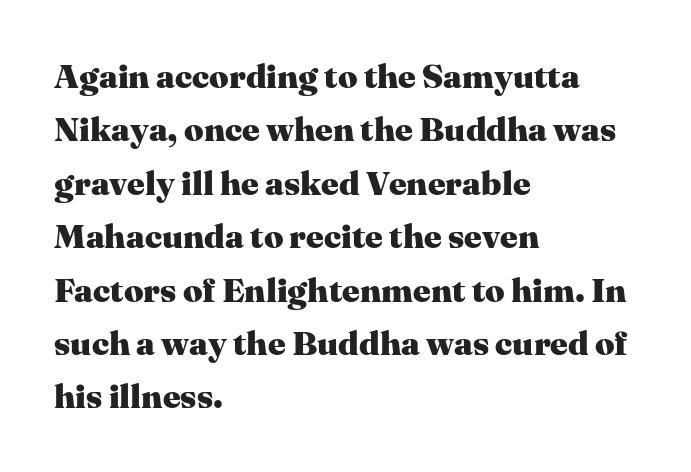
{"serif": "yes", "italic": "no", "bold": "yes", "weight": "heavy", "width": "normal", "stroke_contrast": "medium", "x_height": "medium", "monospaced": "no", "underline": "no", "align": "left", "line_spacing": "normal", "line_spacing_ratio": 1.57, "letter_spacing": "normal", "letter_spacing_em": 0.0, "glyph_px": 34}
